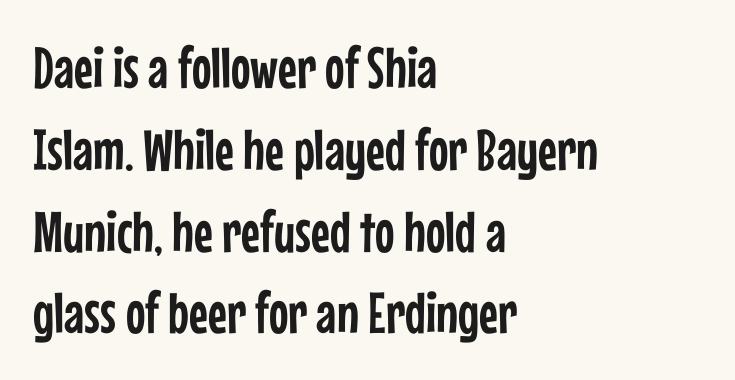
{"serif": "no", "italic": "no", "width": "condensed", "stroke_contrast": "low", "x_height": "medium", "monospaced": "no", "underline": "no", "align": "left", "line_spacing": "normal", "line_spacing_ratio": 1.41, "letter_spacing": "normal", "letter_spacing_em": 0.0, "glyph_px": 58}
